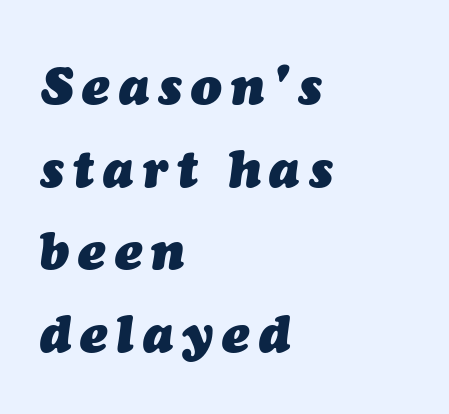
{"italic": "yes", "lean": "right", "slant_degrees": 7, "bold": "yes", "weight": "heavy", "width": "normal", "stroke_contrast": "medium", "x_height": "medium", "monospaced": "no", "underline": "no", "align": "left", "line_spacing": "normal", "line_spacing_ratio": 1.62, "glyph_px": 51}
